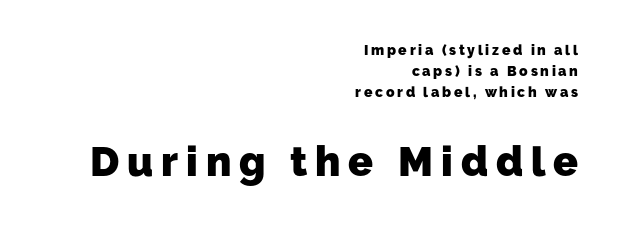
The image shows 41 px heavy sans-serif type; set right-aligned, normal line spacing (1.5x), not underlined; the second (bottom) block is 2.93x larger; low stroke contrast and a medium x-height.
